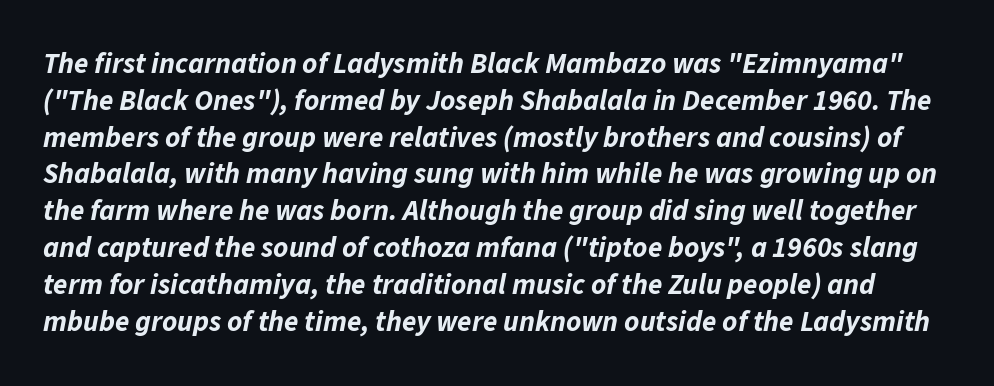
Q: Is the text bold? A: Yes.
Q: Is the text italic (slanted)? A: Yes, it leans right by about 11 degrees.
Q: Is the text underlined? A: No.
Q: Is the spacing between letters normal or unusually wide? A: Normal.
Q: Is the spacing between lines tight, normal or loose? A: Normal.
Q: Width (condensed, normal, or wide)? A: Normal.
Q: Stroke contrast? A: Low.
Q: x-height? A: Medium.
Q: Monospaced? A: No.
